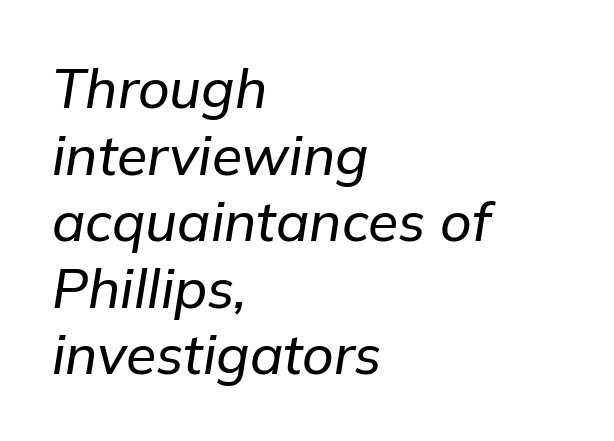
{"italic": "yes", "lean": "right", "slant_degrees": 9, "width": "normal", "stroke_contrast": "low", "x_height": "medium", "monospaced": "no", "underline": "no", "align": "left", "line_spacing_ratio": 1.21, "letter_spacing": "normal", "letter_spacing_em": 0.0, "glyph_px": 55}
